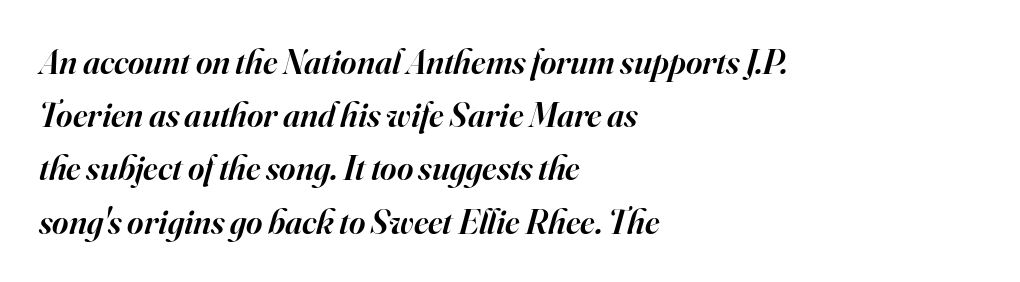
Q: Is the text bold? A: Semi-bold.
Q: Is the text italic (slanted)? A: Yes, it leans right by about 16 degrees.
Q: Is the typeface a serif or a sans-serif typeface? A: Serif.
Q: Is the text underlined? A: No.
Q: How is the paragraph aligned? A: Left-aligned.
Q: Is the spacing between letters normal or unusually wide? A: Normal.
Q: Is the spacing between lines tight, normal or loose? A: Normal.
Q: Width (condensed, normal, or wide)? A: Normal.
Q: Stroke contrast? A: High.
Q: x-height? A: Small.
Q: Monospaced? A: No.
